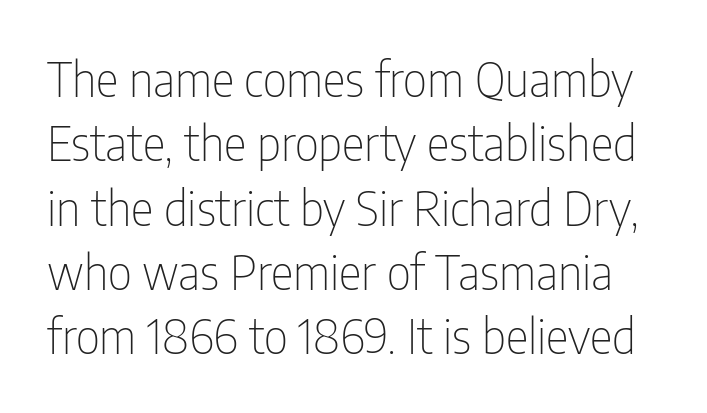
Tracking here is standard; glyphs follow each other at the usual distance. Stem width sits at or under what a default text font uses. No word sits above an underline. Students, observe: this is what conventionally led text looks like. Varying glyph widths throughout — classic text-font behaviour.
